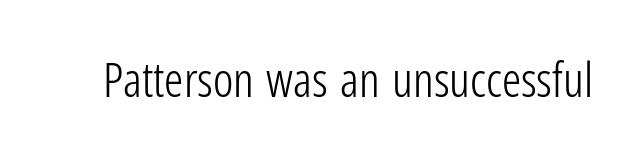
The image shows 48 px light, condensed sans-serif type, upright; set normal letter spacing, not underlined; low stroke contrast and a medium x-height.
